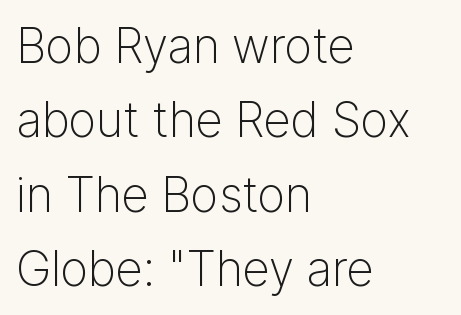
{"serif": "no", "italic": "no", "bold": "no", "weight": "light", "width": "normal", "stroke_contrast": "low", "x_height": "medium", "monospaced": "no", "underline": "no", "align": "left", "line_spacing": "normal", "line_spacing_ratio": 1.55, "letter_spacing": "normal", "letter_spacing_em": 0.0, "glyph_px": 48}
